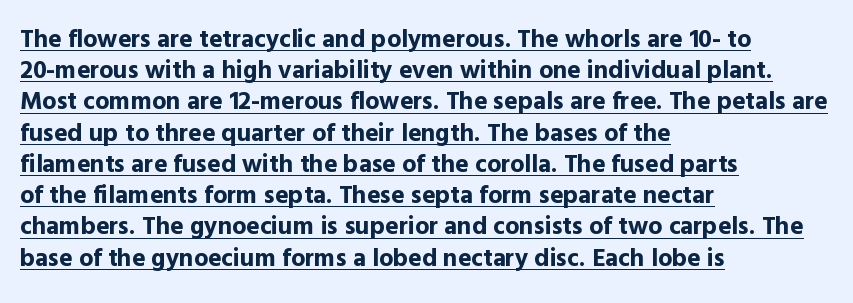
{"italic": "no", "bold": "yes", "underline": "yes", "align": "left", "line_spacing": "normal", "line_spacing_ratio": 1.25, "letter_spacing": "normal", "letter_spacing_em": 0.0, "glyph_px": 25}
